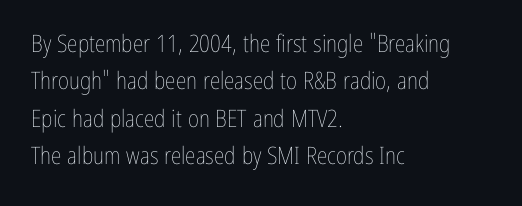
Evenly set lines give the paragraph a standard silhouette. Here the glyphs are tracked normally, forming tight word shapes. Rule under the text: the space is simply empty. Italic? Not at all — the glyphs are vertical. These glyphs show unthickened strokes, regular width or finer.
